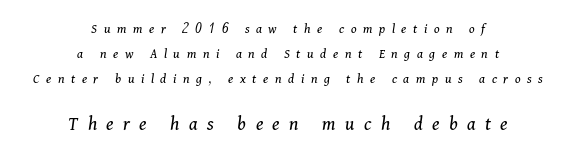
One-word summary of the alignment: center. The passage shown is not bold in any degree. Character size in the trailing block exceeds that of the leading block. Tall strokes in this sample are angled rather than plumb. Each word looks stretched out because of the extra space between its letters. Quick note: underline off.
